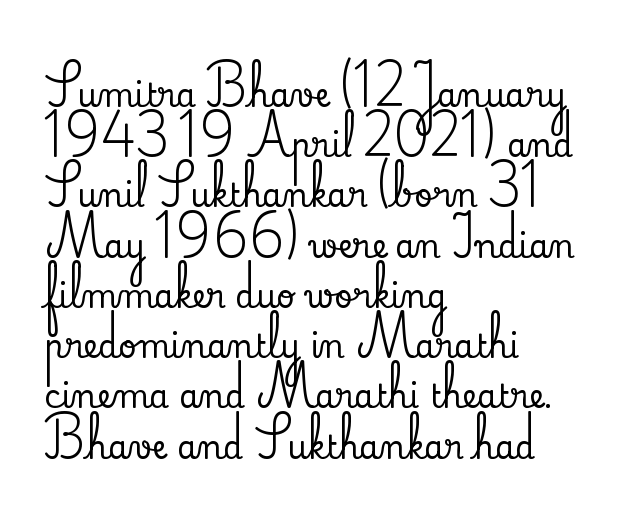
{"serif": "yes", "italic": "no", "width": "normal", "stroke_contrast": "low", "x_height": "small", "monospaced": "no", "underline": "no", "align": "left", "line_spacing": "normal", "line_spacing_ratio": 1.57, "letter_spacing": "normal", "letter_spacing_em": 0.0, "glyph_px": 32}
